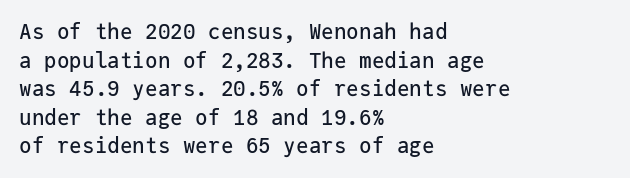
The rendering keeps characters at their native spacing. Does the lettering tilt? It doesn't — this is upright. Descender tails drop into unmarked territory. The lines sit at an ordinary, default distance from one another. One-word summary of the alignment: left.
